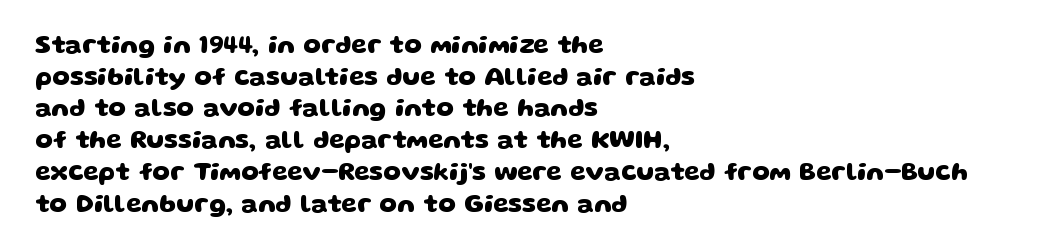
Strong, thick strokes mark this as bold type. Letter spacing: default. Clear beneath every line of the passage. The vertical gap from one line to the next is medium. Where is the straight margin? On the left.
